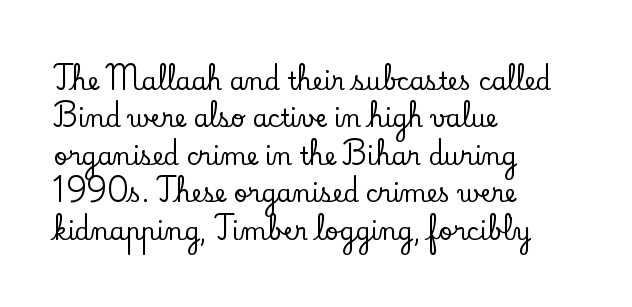
Q: Is the text italic (slanted)? A: No, it is upright.
Q: Is the text underlined? A: No.
Q: How is the paragraph aligned? A: Left-aligned.
Q: Is the spacing between letters normal or unusually wide? A: Normal.
Q: Is the spacing between lines tight, normal or loose? A: Normal.
